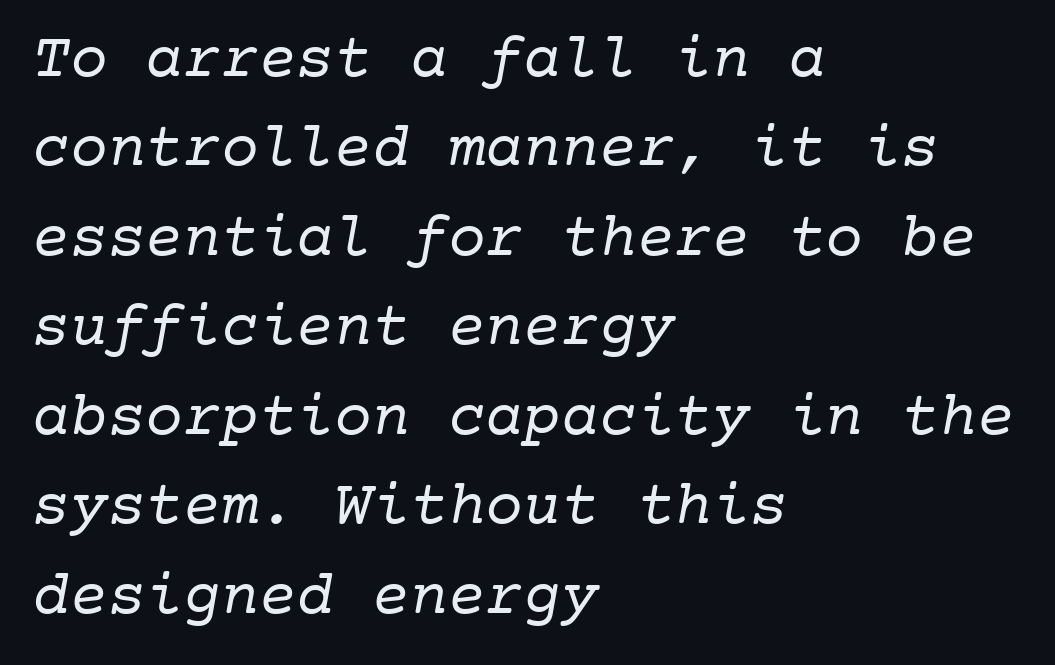
Q: Is the text bold? A: No.
Q: Is the typeface a serif or a sans-serif typeface? A: Serif.
Q: Is the text underlined? A: No.
Q: How is the paragraph aligned? A: Left-aligned.
Q: Is the spacing between letters normal or unusually wide? A: Normal.
Q: Is the spacing between lines tight, normal or loose? A: Normal.
Q: Width (condensed, normal, or wide)? A: Normal.
Q: Stroke contrast? A: Low.
Q: x-height? A: Medium.
Q: Monospaced? A: Yes.
